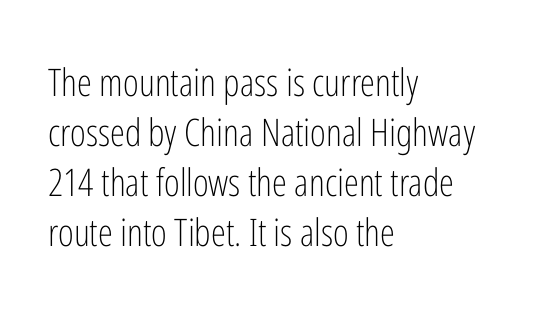
Q: Is the text bold? A: No.
Q: Is the text italic (slanted)? A: No, it is upright.
Q: Is the typeface a serif or a sans-serif typeface? A: Sans-serif.
Q: Is the text underlined? A: No.
Q: How is the paragraph aligned? A: Left-aligned.
Q: Is the spacing between letters normal or unusually wide? A: Normal.
Q: Is the spacing between lines tight, normal or loose? A: Normal.
Q: Width (condensed, normal, or wide)? A: Condensed.
Q: Stroke contrast? A: Low.
Q: x-height? A: Medium.
Q: Monospaced? A: No.
